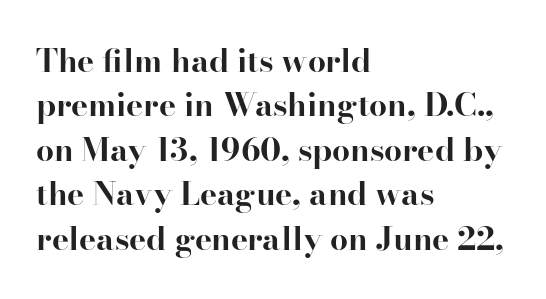
Leading matches the norm, producing a regular column. Style check: upright. The characters display serif detailing at their extremities. Here the designer chose a conventional face with non-uniform glyph widths.
